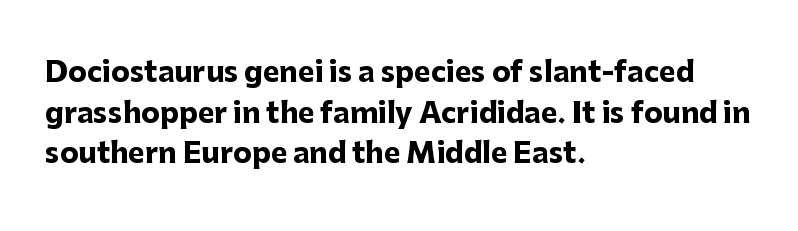
{"serif": "no", "italic": "no", "bold": "yes", "weight": "heavy", "width": "normal", "stroke_contrast": "low", "x_height": "medium", "monospaced": "no", "underline": "no", "align": "left", "line_spacing": "normal", "line_spacing_ratio": 1.45, "letter_spacing": "normal", "letter_spacing_em": 0.0, "glyph_px": 28}
